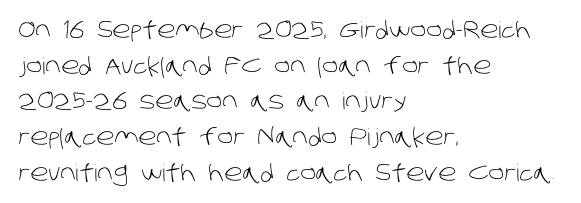
Q: Is the text bold? A: No.
Q: Is the text underlined? A: No.
Q: How is the paragraph aligned? A: Left-aligned.
Q: Is the spacing between letters normal or unusually wide? A: Normal.
Q: Is the spacing between lines tight, normal or loose? A: Normal.
